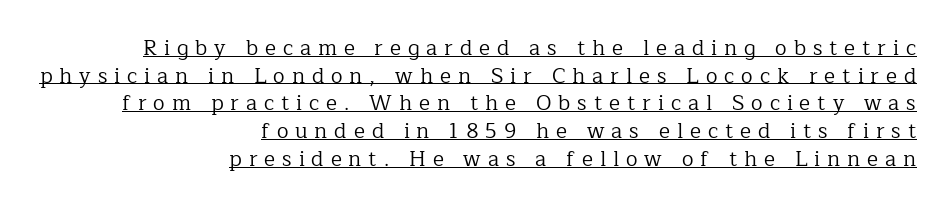
{"italic": "no", "bold": "no", "underline": "yes", "align": "right", "line_spacing": "normal", "line_spacing_ratio": 1.32, "letter_spacing": "wide", "letter_spacing_em": 0.33, "glyph_px": 21}
